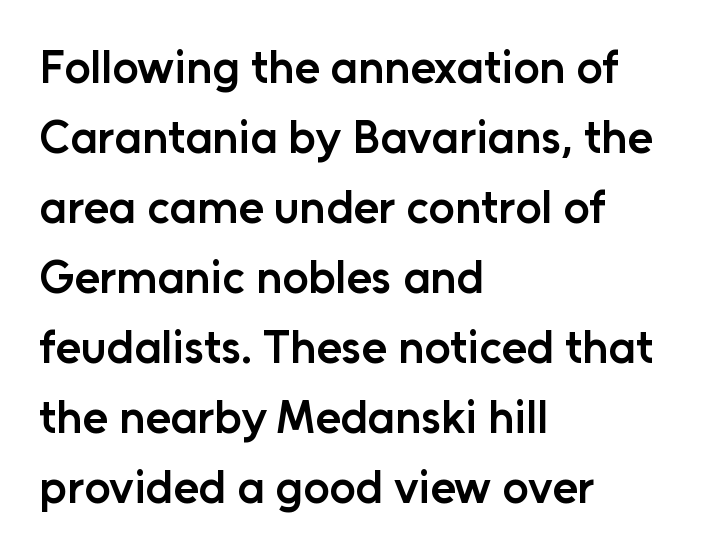
The image shows 46 px semibold sans-serif type, upright; set left-aligned, normal line spacing (1.52x), normal letter spacing, not underlined; low stroke contrast and a medium x-height.
